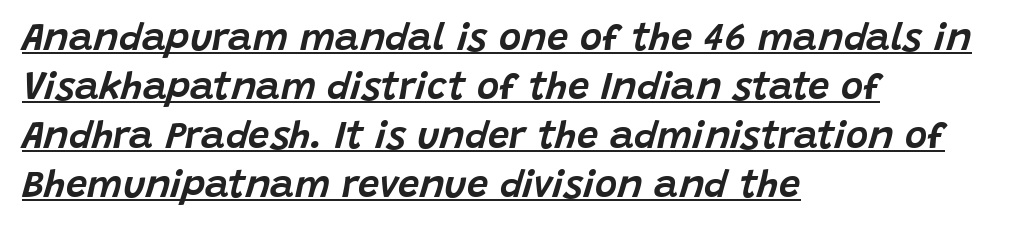
Looks like regular typesetting: each glyph gets only the width it needs. Looks like someone drew a line under every word here. Which margin do the lines hug? The left one — the right edge is uneven. Observe the lean: these are italic letterforms.
